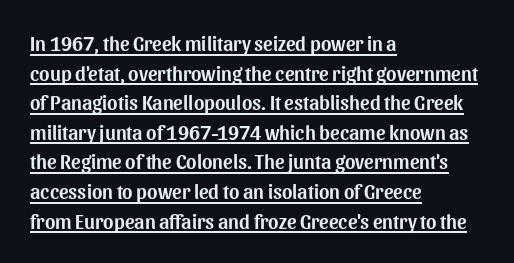
The passage shown stacks its lines at a standard gap. Nobody touched the tracking dial on this one. These characters rest on top of a visible drawn line. Italic? Not at all — the glyphs are vertical. In CSS terms this would be text-align: left.
